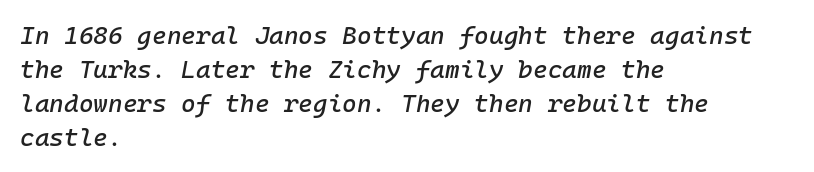
Q: Is the text italic (slanted)? A: Yes, it leans right by about 10 degrees.
Q: Is the text underlined? A: No.
Q: How is the paragraph aligned? A: Left-aligned.
Q: Is the spacing between letters normal or unusually wide? A: Normal.
Q: Is the spacing between lines tight, normal or loose? A: Normal.
